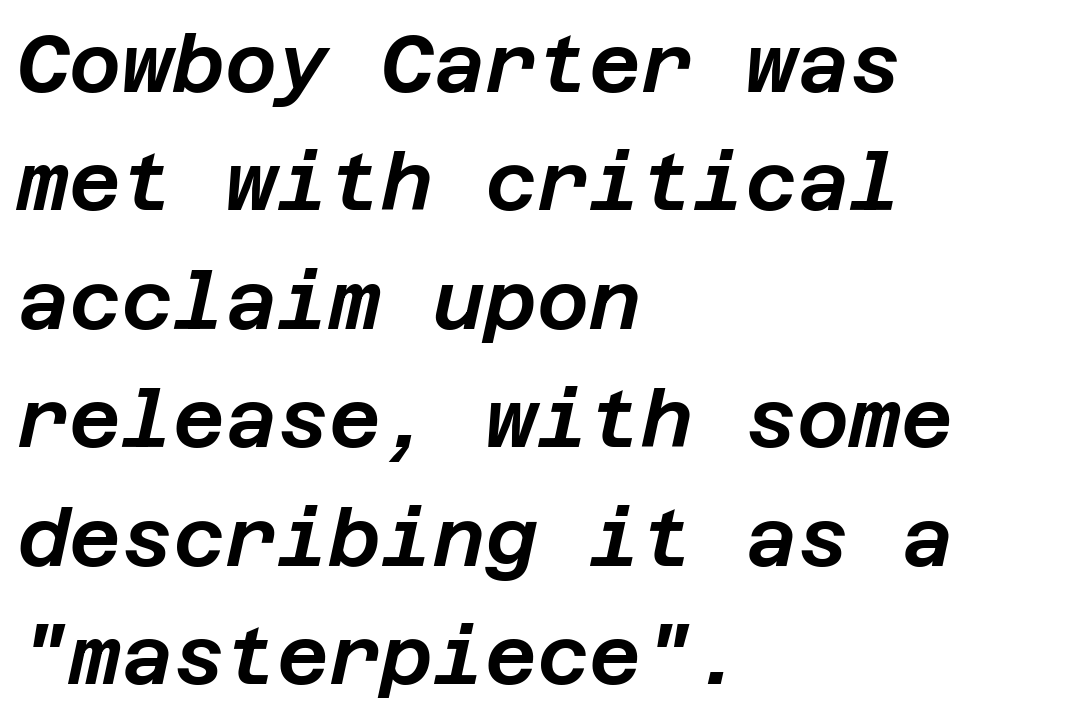
{"italic": "yes", "lean": "right", "slant_degrees": 12, "width": "normal", "stroke_contrast": "low", "x_height": "large", "underline": "no", "align": "left", "line_spacing": "normal", "line_spacing_ratio": 1.48, "letter_spacing": "normal", "letter_spacing_em": 0.0, "glyph_px": 80}
